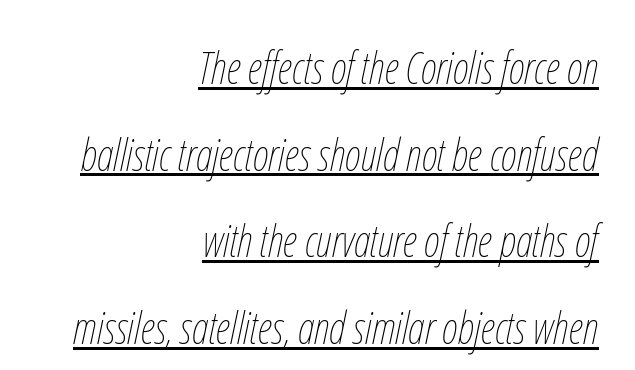
{"italic": "yes", "lean": "right", "slant_degrees": 12, "bold": "no", "weight": "thin", "width": "condensed", "stroke_contrast": "low", "x_height": "medium", "monospaced": "no", "underline": "yes", "align": "right", "line_spacing": "loose", "line_spacing_ratio": 1.97, "letter_spacing": "normal", "letter_spacing_em": 0.0, "glyph_px": 44}
